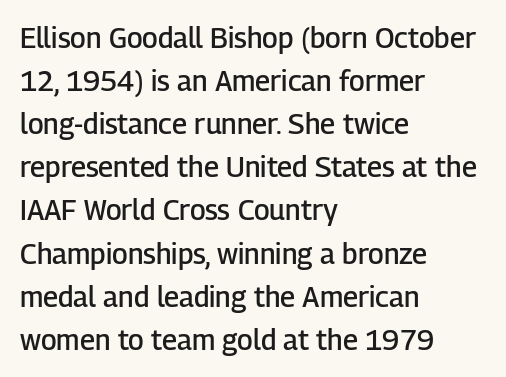
The image shows 28 px semibold sans-serif type, upright; set left-aligned, normal line spacing (1.54x), normal letter spacing, not underlined; low stroke contrast and a medium x-height.
